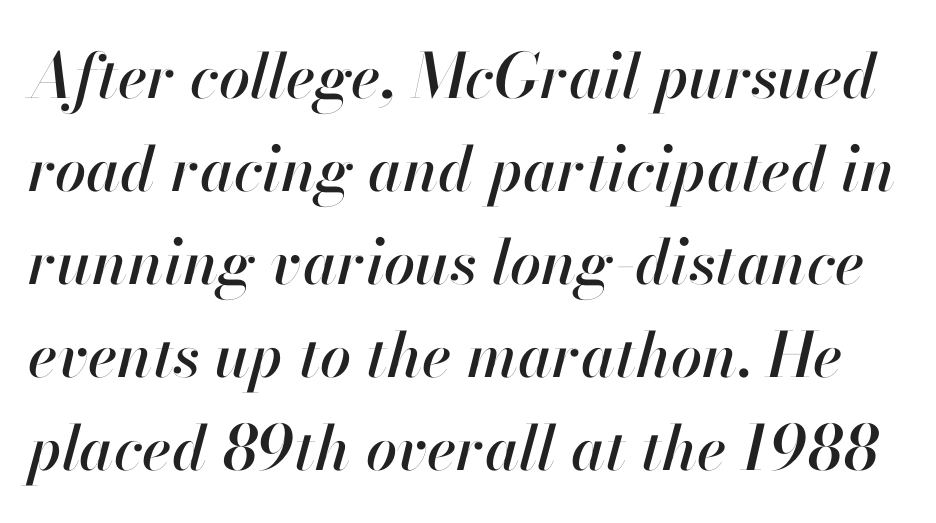
{"italic": "yes", "lean": "right", "slant_degrees": 13, "width": "normal", "stroke_contrast": "high", "x_height": "small", "monospaced": "no", "underline": "no", "line_spacing": "normal", "line_spacing_ratio": 1.5, "letter_spacing": "normal", "letter_spacing_em": 0.0, "glyph_px": 62}
